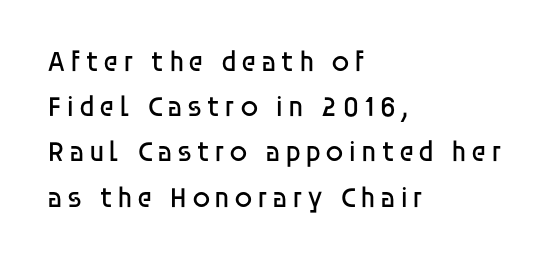
{"serif": "no", "italic": "no", "bold": "no", "weight": "regular", "width": "normal", "stroke_contrast": "low", "x_height": "large", "monospaced": "no", "underline": "no", "align": "left", "line_spacing": "normal", "line_spacing_ratio": 1.56, "glyph_px": 29}
